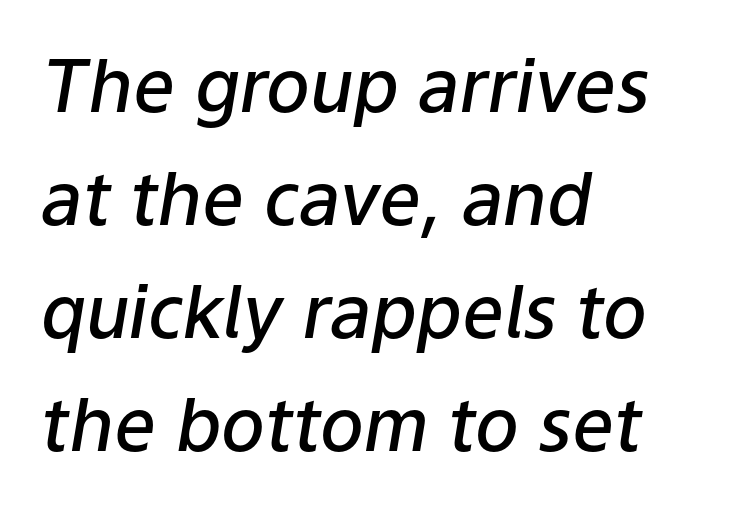
{"italic": "yes", "lean": "right", "slant_degrees": 9, "bold": "semi", "weight": "semibold", "width": "normal", "stroke_contrast": "low", "x_height": "medium", "monospaced": "no", "underline": "no", "align": "left", "line_spacing": "normal", "line_spacing_ratio": 1.55, "letter_spacing": "normal", "letter_spacing_em": 0.0, "glyph_px": 73}
